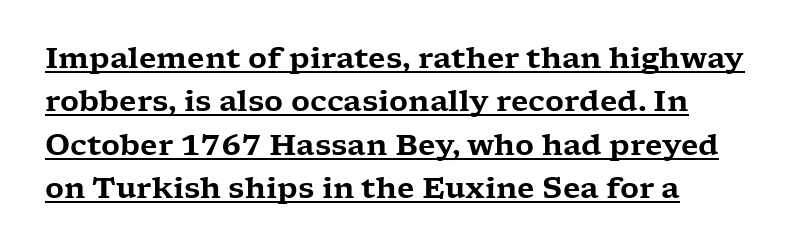
This sample carries an underscore along the baseline area. In terms of leading, this rendering sits right in the middle. Note the varied advance widths — an 'i' is clearly narrower than an 'm'. Small tapered or slab feet sit at the stroke ends, so this counts as serif. The rendering keeps characters at their native spacing. Posture: upright roman.
